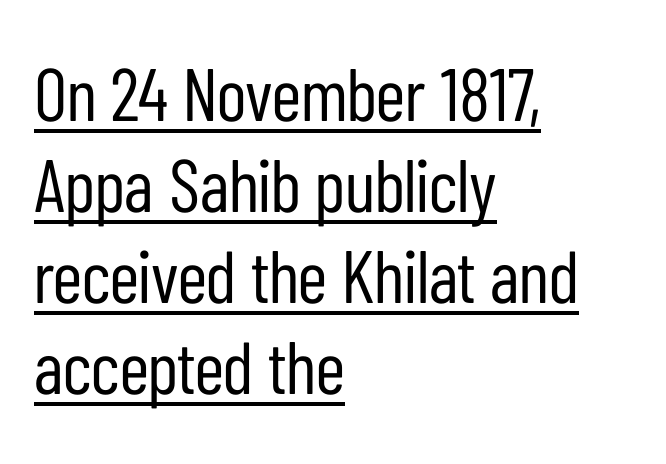
{"serif": "no", "italic": "no", "bold": "no", "weight": "regular", "width": "condensed", "stroke_contrast": "low", "x_height": "medium", "monospaced": "no", "underline": "yes", "align": "left", "line_spacing_ratio": 1.23, "letter_spacing": "normal", "letter_spacing_em": 0.0, "glyph_px": 74}
